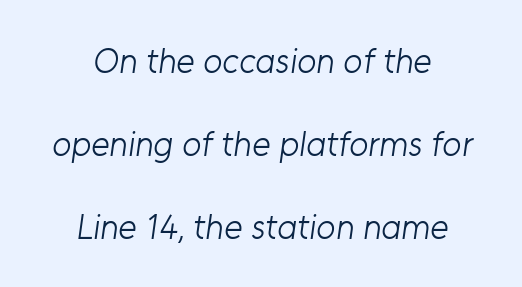
{"serif": "no", "bold": "no", "weight": "light", "width": "normal", "stroke_contrast": "low", "x_height": "medium", "monospaced": "no", "underline": "no", "align": "center", "line_spacing": "loose", "line_spacing_ratio": 2.37, "letter_spacing": "normal", "letter_spacing_em": 0.0, "glyph_px": 35}
